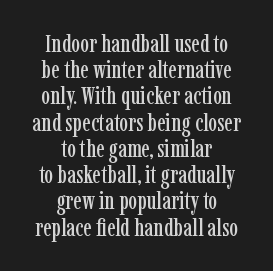
Rows of type sit shoulder to shoulder in the vertical direction. Notice how the stems are strictly vertical — no italics here. Notice how the passage keeps no hard edge, just a central spine. The string is rendered with underlining switched off.
